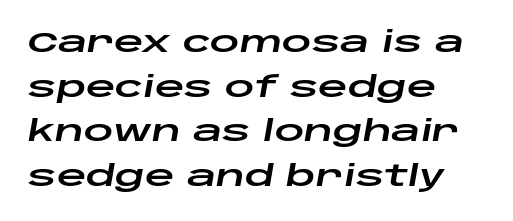
The image shows 29 px wide type, italic (leaning right); set left-aligned, normal line spacing (1.54x), normal letter spacing, not underlined; low stroke contrast and a large x-height.
